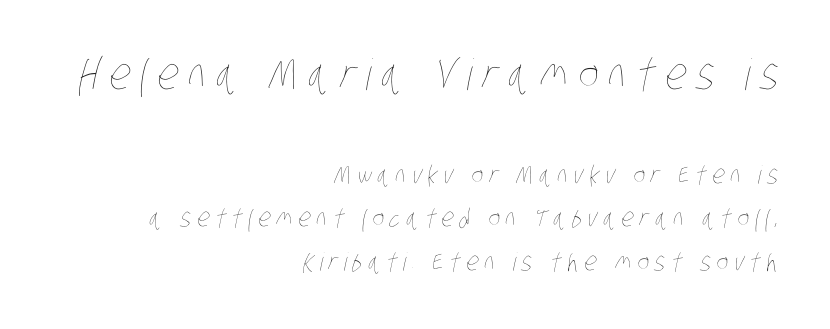
Q: Is the text bold? A: No.
Q: Is the text underlined? A: No.
Q: How is the paragraph aligned? A: Right-aligned.
Q: Is the spacing between letters normal or unusually wide? A: Unusually wide.
Q: Which block of text is set in a larger size, the first (top) or the second (bottom)? A: The first (top) one.
Q: Width (condensed, normal, or wide)? A: Condensed.
Q: Stroke contrast? A: Low.
Q: x-height? A: Large.
Q: Monospaced? A: No.
